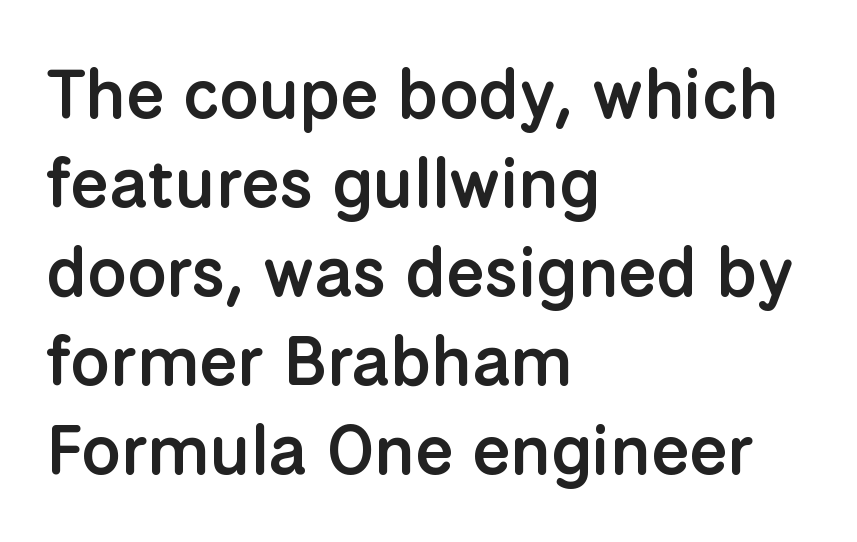
The image shows 69 px semibold sans-serif type, upright; set left-aligned, normal line spacing (1.29x), normal letter spacing, not underlined; low stroke contrast and a medium x-height.
